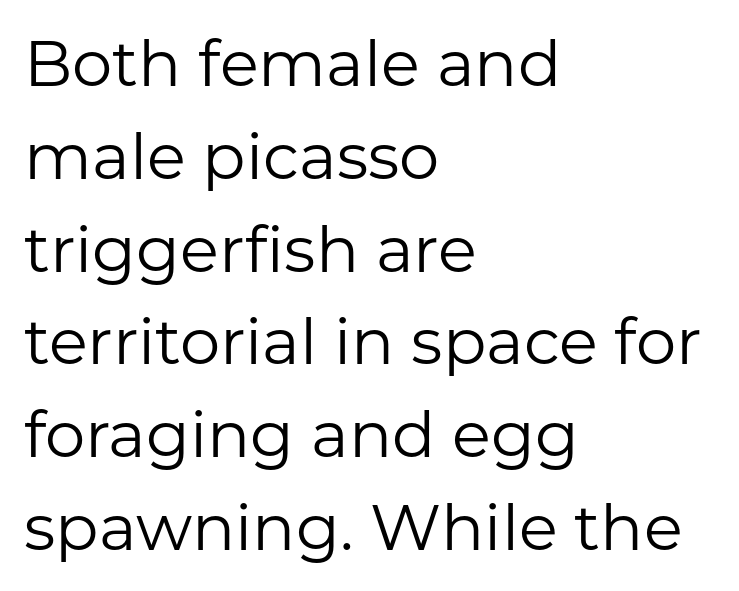
The image shows 64 px regular-weight sans-serif type, upright; set left-aligned, normal line spacing (1.45x), normal letter spacing, not underlined; low stroke contrast and a medium x-height.
